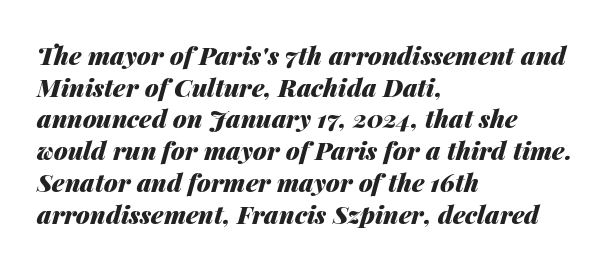
Each new line begins a customary step beneath the previous one. Short and long lines alike share a common starting point at left. The baseline area is clear. This sample uses an oblique cut, with every glyph tilted off the vertical. Caption: bold face, heavy strokes.
